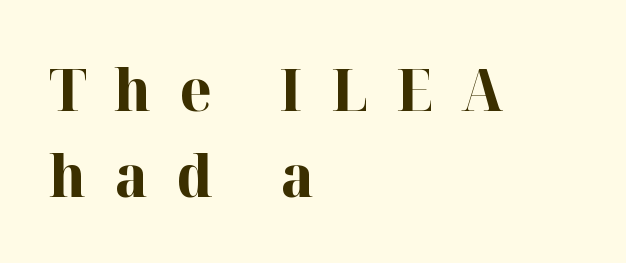
Q: Is the text bold? A: Yes.
Q: Is the text italic (slanted)? A: No, it is upright.
Q: Is the typeface a serif or a sans-serif typeface? A: Serif.
Q: Is the text underlined? A: No.
Q: How is the paragraph aligned? A: Left-aligned.
Q: Is the spacing between letters normal or unusually wide? A: Unusually wide.
Q: Is the spacing between lines tight, normal or loose? A: Normal.
Q: Width (condensed, normal, or wide)? A: Normal.
Q: Stroke contrast? A: High.
Q: x-height? A: Medium.
Q: Monospaced? A: No.
